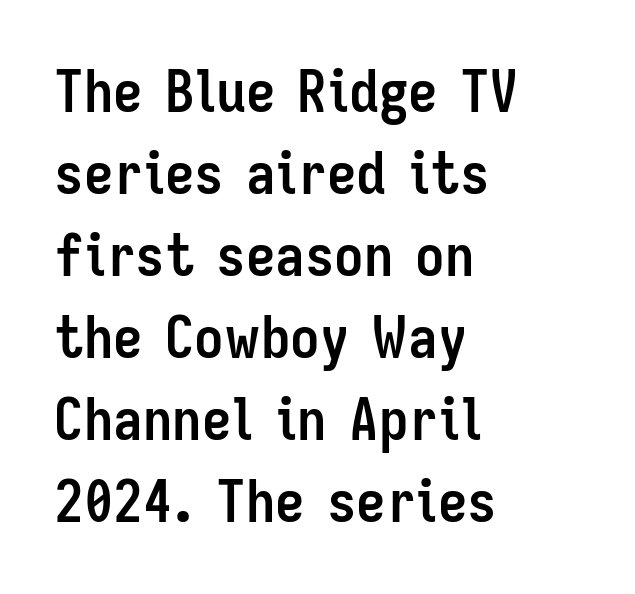
{"serif": "no", "italic": "no", "bold": "yes", "weight": "semibold", "width": "condensed", "stroke_contrast": "low", "x_height": "medium", "monospaced": "no", "underline": "no", "align": "left", "line_spacing": "normal", "line_spacing_ratio": 1.39, "letter_spacing": "normal", "letter_spacing_em": 0.0, "glyph_px": 59}
